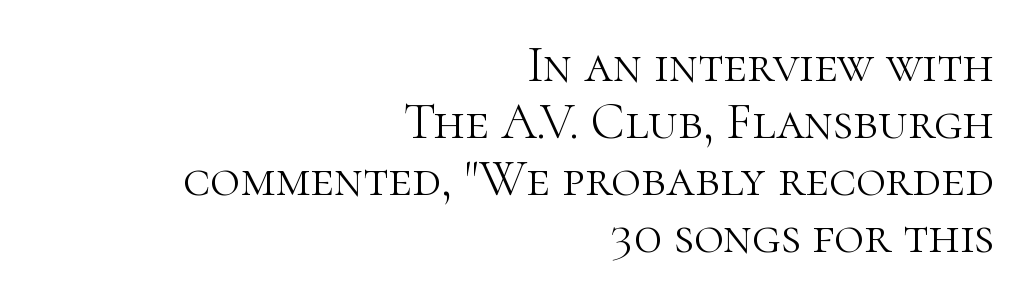
{"serif": "yes", "italic": "no", "bold": "no", "weight": "light", "width": "normal", "stroke_contrast": "high", "x_height": "medium", "monospaced": "no", "underline": "no", "align": "right", "line_spacing": "tight", "line_spacing_ratio": 1.12, "letter_spacing": "normal", "letter_spacing_em": 0.0, "glyph_px": 51}
